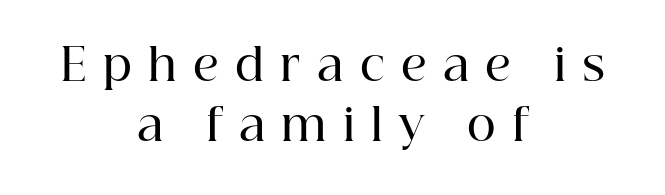
Q: Is the text bold? A: Semi-bold.
Q: Is the text italic (slanted)? A: No, it is upright.
Q: Is the typeface a serif or a sans-serif typeface? A: Serif.
Q: Is the text underlined? A: No.
Q: How is the paragraph aligned? A: Centered.
Q: Is the spacing between letters normal or unusually wide? A: Unusually wide.
Q: Is the spacing between lines tight, normal or loose? A: Normal.
Q: Width (condensed, normal, or wide)? A: Normal.
Q: Stroke contrast? A: High.
Q: x-height? A: Medium.
Q: Monospaced? A: No.
